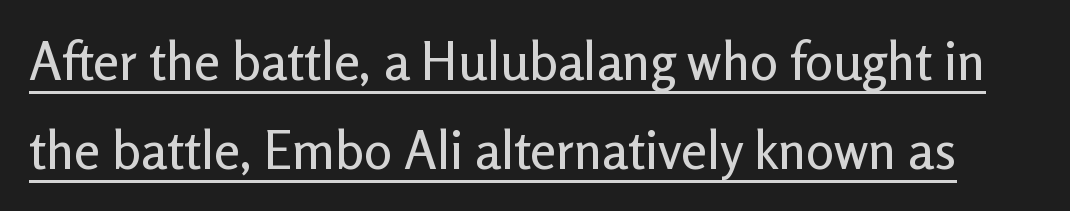
The image shows 52 px sans-serif type, upright; set line spacing 1.71x, normal letter spacing, underlined; low stroke contrast and a medium x-height.
